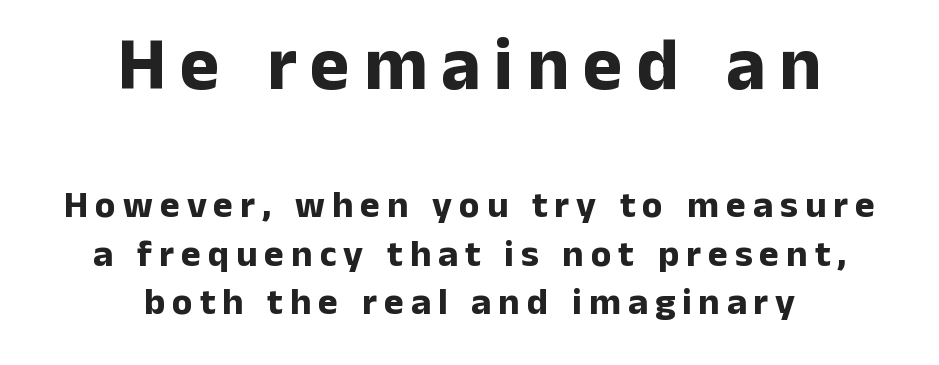
The image shows 75 px bold sans-serif type, upright; set centered, normal line spacing (1.28x), not underlined; the first (top) block is 1.97x larger; low stroke contrast and a medium x-height.
